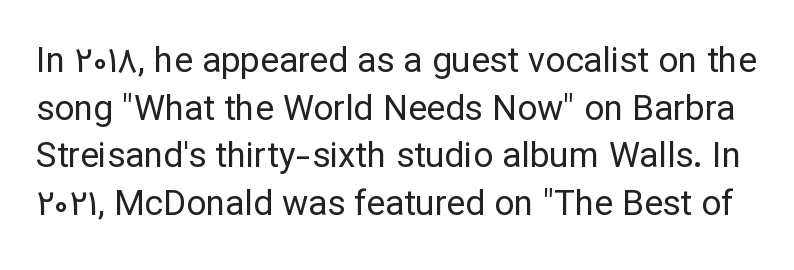
{"serif": "no", "italic": "no", "bold": "no", "weight": "regular", "width": "normal", "stroke_contrast": "low", "x_height": "medium", "monospaced": "no", "underline": "no", "line_spacing": "normal", "line_spacing_ratio": 1.36, "letter_spacing": "normal", "letter_spacing_em": 0.0, "glyph_px": 35}
